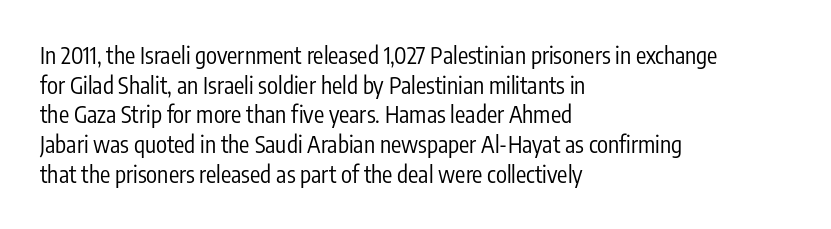
The lines sit at an ordinary, default distance from one another. The rag falls on the right side of this text block. The characters are drawn with everyday or finer stroke widths. Descender tails drop into unmarked territory.
